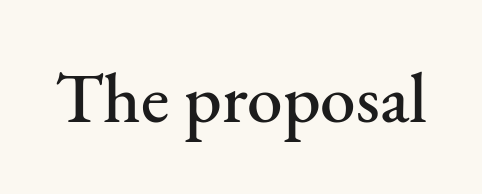
{"serif": "yes", "italic": "no", "width": "normal", "stroke_contrast": "medium", "x_height": "small", "monospaced": "no", "underline": "no", "letter_spacing": "normal", "letter_spacing_em": 0.0, "glyph_px": 71}
